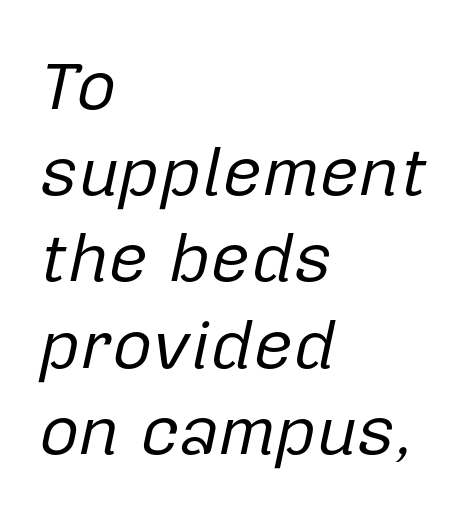
{"italic": "yes", "lean": "right", "slant_degrees": 12, "bold": "no", "weight": "regular", "width": "normal", "stroke_contrast": "low", "x_height": "medium", "monospaced": "no", "underline": "no", "align": "left", "line_spacing": "normal", "line_spacing_ratio": 1.25, "letter_spacing": "normal", "letter_spacing_em": 0.0, "glyph_px": 69}
